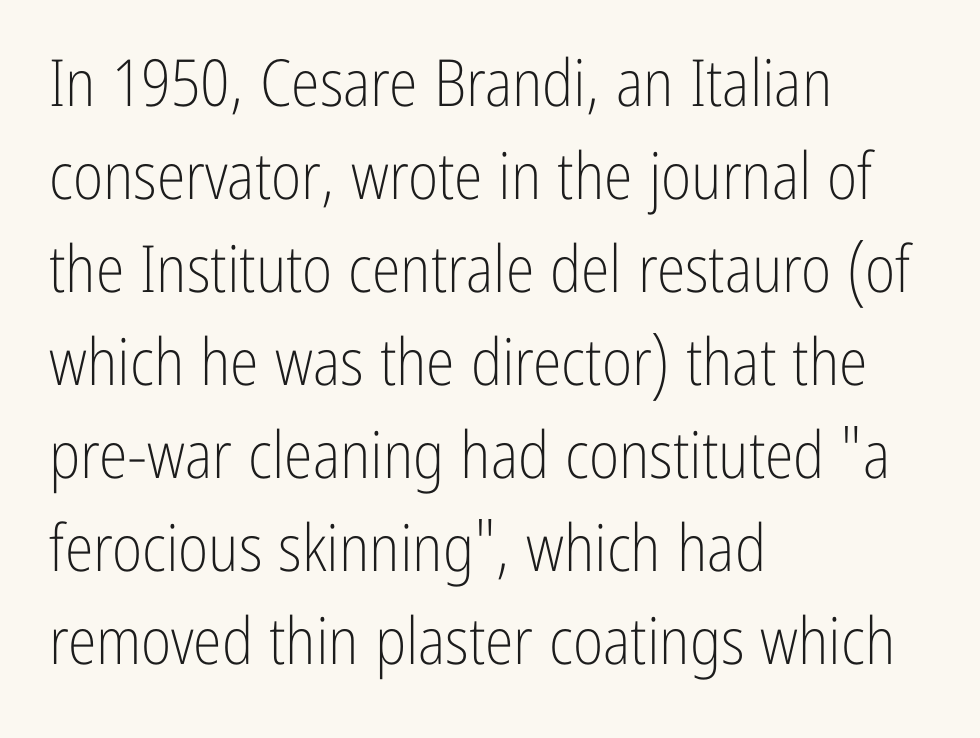
The lines are quadded left. The space between consecutive lines is moderate. Caption: standard tracking, unaltered. Style check: upright.
